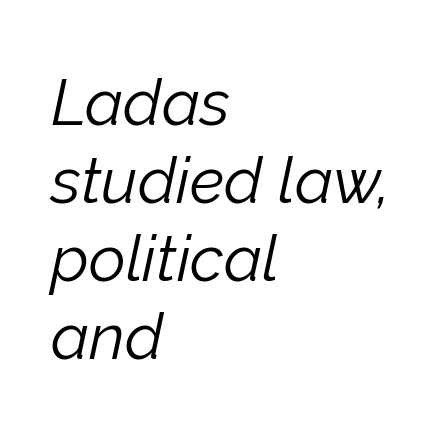
The image shows 64 px light type, italic (leaning right); set left-aligned, line spacing 1.22x, normal letter spacing, not underlined; low stroke contrast and a medium x-height.
